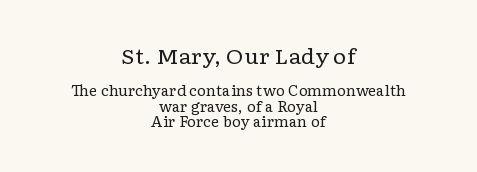
Q: Is the text bold? A: No.
Q: Is the text italic (slanted)? A: No, it is upright.
Q: Is the text underlined? A: No.
Q: How is the paragraph aligned? A: Centered.
Q: Is the spacing between letters normal or unusually wide? A: Normal.
Q: Is the spacing between lines tight, normal or loose? A: Tight.
Q: Which block of text is set in a larger size, the first (top) or the second (bottom)? A: The first (top) one.
